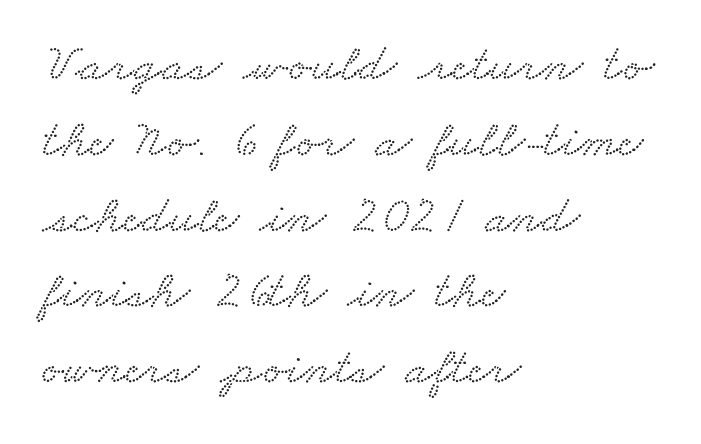
{"serif": "yes", "width": "wide", "stroke_contrast": "low", "x_height": "small", "monospaced": "no", "underline": "no", "align": "left", "line_spacing": "normal", "line_spacing_ratio": 1.43, "letter_spacing": "normal", "letter_spacing_em": 0.0, "glyph_px": 53}
